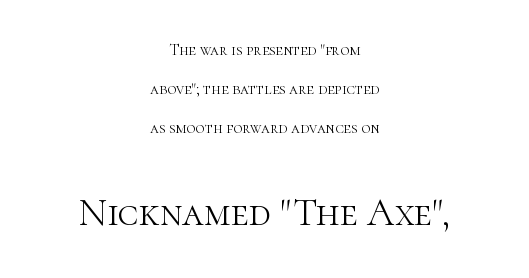
{"serif": "yes", "italic": "no", "bold": "no", "weight": "light", "width": "normal", "stroke_contrast": "high", "x_height": "medium", "monospaced": "no", "underline": "no", "align": "center", "line_spacing": "loose", "line_spacing_ratio": 2.44, "letter_spacing": "normal", "letter_spacing_em": 0.0, "larger_block": "second", "size_ratio": 2.44, "glyph_px": 39}
